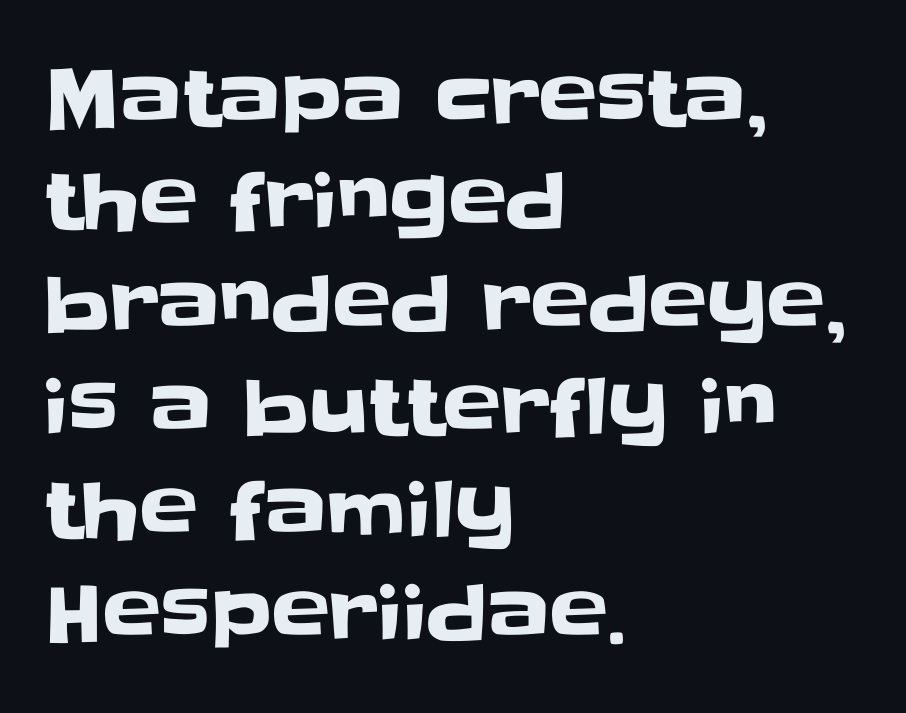
These lines stack with their left ends in a neat column. The rows are spaced the way most documents space them. Style check: upright. Standard letterfit; no display-style spreading of the glyphs.
